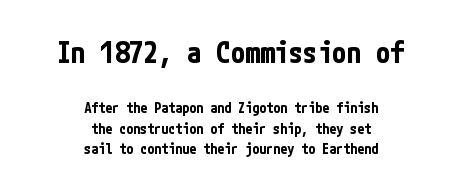
The image shows 29 px bold, condensed sans-serif type, upright; set centered, normal line spacing (1.45x), normal letter spacing, not underlined; the first (top) block is 2.07x larger; low stroke contrast and a medium x-height.
